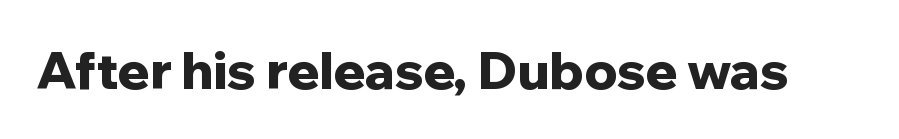
Q: Is the text bold? A: Yes.
Q: Is the text italic (slanted)? A: No, it is upright.
Q: Is the typeface a serif or a sans-serif typeface? A: Sans-serif.
Q: Is the text underlined? A: No.
Q: Is the spacing between letters normal or unusually wide? A: Normal.
Q: Width (condensed, normal, or wide)? A: Normal.
Q: Stroke contrast? A: Low.
Q: x-height? A: Medium.
Q: Monospaced? A: No.
